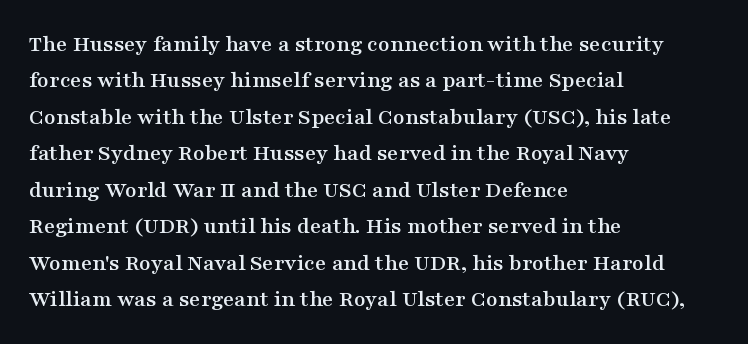
Q: Is the text italic (slanted)? A: No, it is upright.
Q: Is the text underlined? A: No.
Q: How is the paragraph aligned? A: Left-aligned.
Q: Is the spacing between letters normal or unusually wide? A: Normal.
Q: Is the spacing between lines tight, normal or loose? A: Normal.
